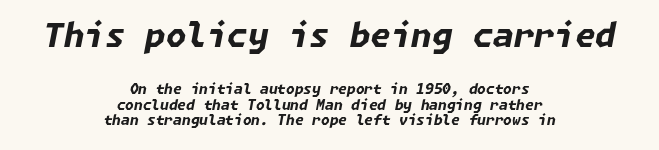
{"italic": "yes", "lean": "right", "slant_degrees": 11, "bold": "yes", "weight": "bold", "width": "normal", "stroke_contrast": "low", "x_height": "medium", "underline": "no", "align": "center", "line_spacing": "tight", "line_spacing_ratio": 1.09, "letter_spacing": "normal", "letter_spacing_em": 0.0, "larger_block": "first", "size_ratio": 2.36, "glyph_px": 33}
